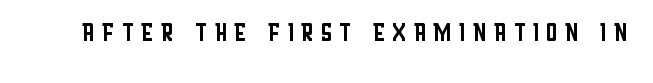
Q: Is the text bold? A: No.
Q: Is the text italic (slanted)? A: No, it is upright.
Q: Is the typeface a serif or a sans-serif typeface? A: Sans-serif.
Q: Is the text underlined? A: No.
Q: Width (condensed, normal, or wide)? A: Condensed.
Q: Stroke contrast? A: Low.
Q: x-height? A: Large.
Q: Monospaced? A: No.
